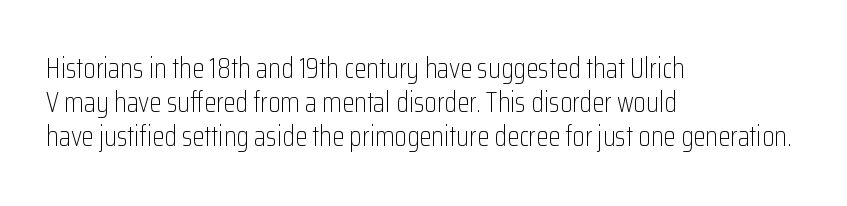
The image shows 28 px light, condensed sans-serif type, upright; set left-aligned, line spacing 1.22x, normal letter spacing, not underlined; low stroke contrast and a medium x-height.
